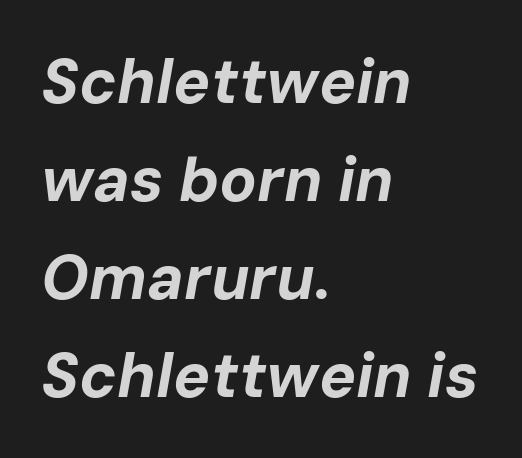
The image shows 62 px bold type, italic (leaning right); set left-aligned, normal line spacing (1.58x), normal letter spacing, not underlined; low stroke contrast and a medium x-height.
